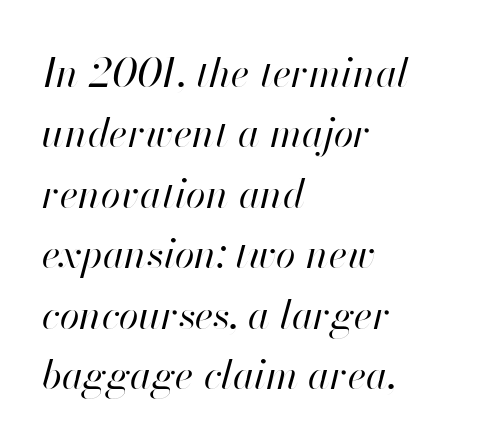
Q: Is the text bold? A: No.
Q: Is the text italic (slanted)? A: Yes, it leans right by about 13 degrees.
Q: Is the text underlined? A: No.
Q: How is the paragraph aligned? A: Left-aligned.
Q: Is the spacing between letters normal or unusually wide? A: Normal.
Q: Is the spacing between lines tight, normal or loose? A: Normal.
Q: Width (condensed, normal, or wide)? A: Normal.
Q: Stroke contrast? A: High.
Q: x-height? A: Small.
Q: Monospaced? A: No.
